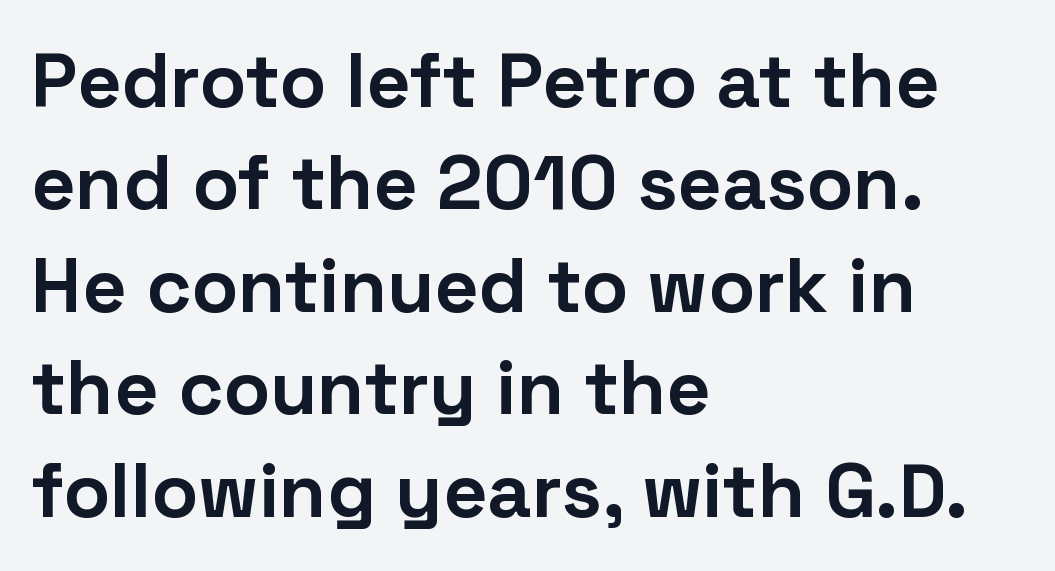
Looks like regular typesetting: each glyph gets only the width it needs. Ordinary non-slanted type is in use. Regarding leading, the lines here are spaced in the standard way. The strip under each line holds only bare page.
